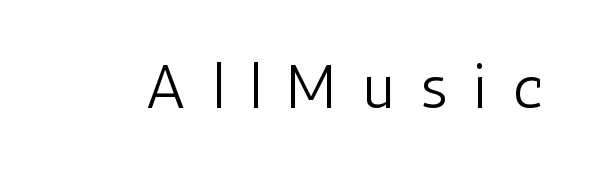
{"serif": "no", "italic": "no", "bold": "no", "weight": "light", "width": "condensed", "stroke_contrast": "low", "x_height": "medium", "monospaced": "no", "underline": "no", "letter_spacing": "wide", "letter_spacing_em": 0.42, "glyph_px": 62}
